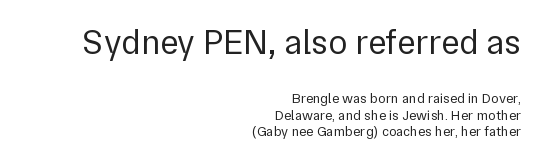
Q: Is the text bold? A: No.
Q: Is the text italic (slanted)? A: No, it is upright.
Q: Is the typeface a serif or a sans-serif typeface? A: Sans-serif.
Q: Is the text underlined? A: No.
Q: How is the paragraph aligned? A: Right-aligned.
Q: Is the spacing between letters normal or unusually wide? A: Normal.
Q: Which block of text is set in a larger size, the first (top) or the second (bottom)? A: The first (top) one.
Q: Width (condensed, normal, or wide)? A: Normal.
Q: Stroke contrast? A: Low.
Q: x-height? A: Medium.
Q: Monospaced? A: No.
